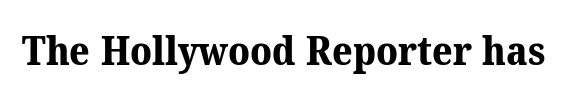
Q: Is the text bold? A: Yes.
Q: Is the typeface a serif or a sans-serif typeface? A: Serif.
Q: Is the text underlined? A: No.
Q: Is the spacing between letters normal or unusually wide? A: Normal.
Q: Width (condensed, normal, or wide)? A: Normal.
Q: Stroke contrast? A: Medium.
Q: x-height? A: Medium.
Q: Monospaced? A: No.
